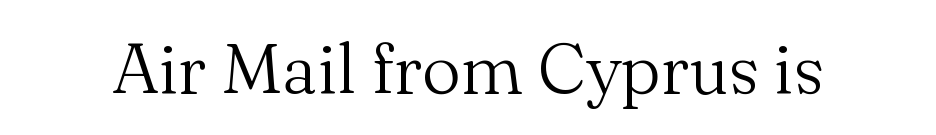
Stroke thickness stays within the range of a standard reading face or lighter. Check the space under the baseline: it is left empty. Looks like regular typesetting: each glyph gets only the width it needs. Posture: upright roman.
